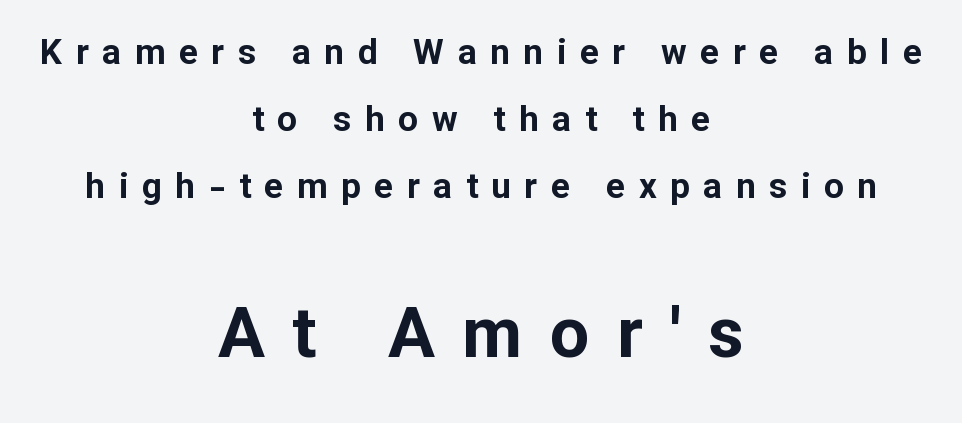
Loose tracking; the words dissolve into strings of separated letters. Posture: straight, roman, zero tilt. Note the varied advance widths — an 'i' is clearly narrower than an 'm'. I'd describe the lettering as bold — thick and assertive. Two sizes are in play, and the larger belongs to the second block.
